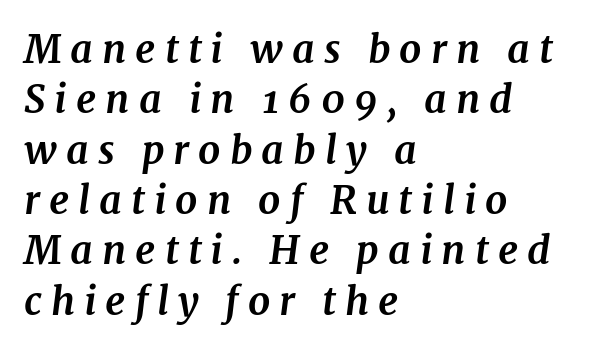
{"serif": "yes", "italic": "yes", "lean": "right", "slant_degrees": 7, "bold": "yes", "weight": "bold", "width": "normal", "stroke_contrast": "medium", "x_height": "medium", "monospaced": "no", "underline": "no", "align": "left", "line_spacing": "normal", "line_spacing_ratio": 1.29, "letter_spacing": "wide", "letter_spacing_em": 0.23, "glyph_px": 39}
